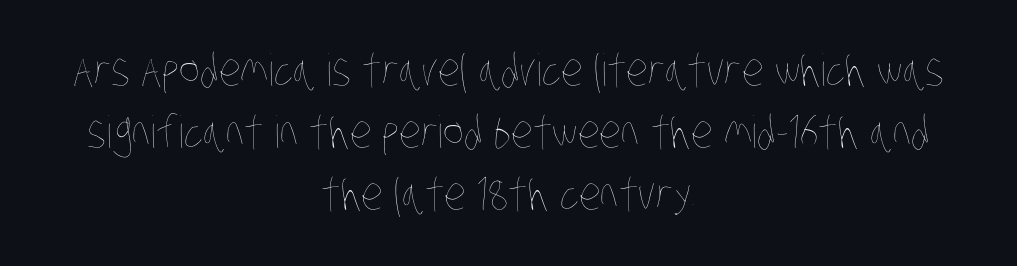
Is the stroke heavy? The answer is a plain regular-or-lighter. Summary of vertical rhythm: regular, with standard interline spacing. The letters advance in unequal steps, a hallmark of proportional type. Typeset on center — no edge is straight. Letters rest on an invisible, unmarked baseline.
